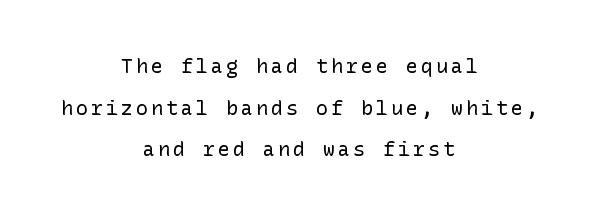
Q: Is the text bold? A: No.
Q: Is the text italic (slanted)? A: No, it is upright.
Q: Is the text underlined? A: No.
Q: How is the paragraph aligned? A: Centered.
Q: Is the spacing between lines tight, normal or loose? A: Loose.
